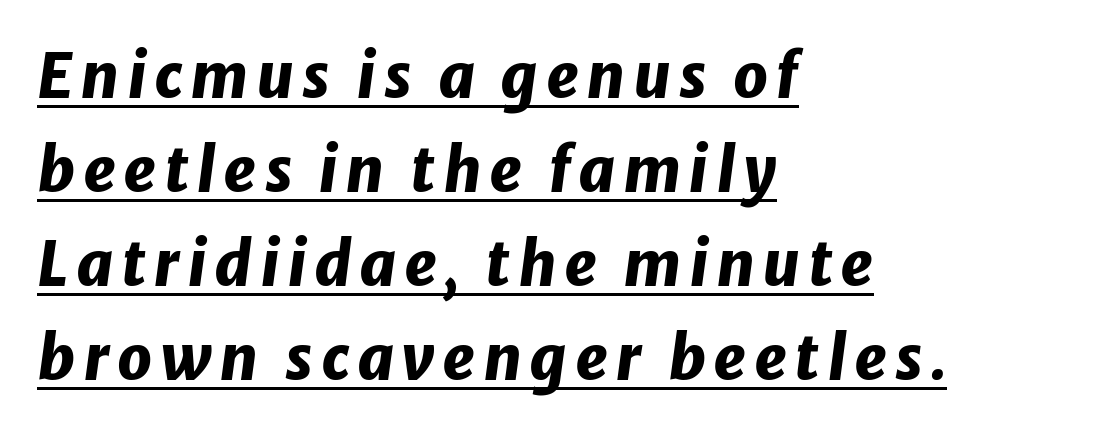
Q: Is the text bold? A: Yes.
Q: Is the text italic (slanted)? A: Yes, it leans right by about 8 degrees.
Q: Is the text underlined? A: Yes.
Q: How is the paragraph aligned? A: Left-aligned.
Q: Is the spacing between lines tight, normal or loose? A: Normal.
Q: Width (condensed, normal, or wide)? A: Normal.
Q: Stroke contrast? A: Low.
Q: x-height? A: Medium.
Q: Monospaced? A: No.
